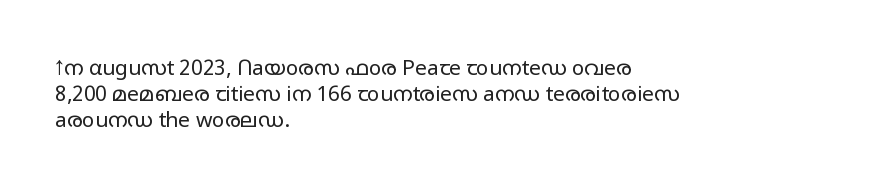
The image shows 21 px text type, upright; set left-aligned, normal line spacing (1.25x), normal letter spacing, not underlined.
